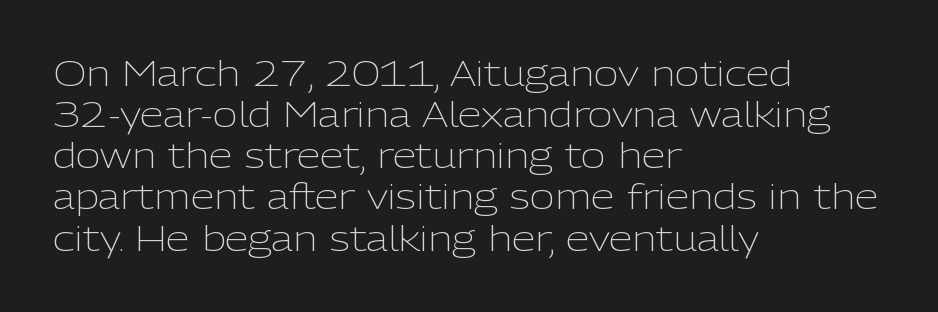
Q: Is the text bold? A: No.
Q: Is the text italic (slanted)? A: No, it is upright.
Q: Is the typeface a serif or a sans-serif typeface? A: Sans-serif.
Q: Is the text underlined? A: No.
Q: How is the paragraph aligned? A: Left-aligned.
Q: Is the spacing between letters normal or unusually wide? A: Normal.
Q: Width (condensed, normal, or wide)? A: Normal.
Q: Stroke contrast? A: Low.
Q: x-height? A: Medium.
Q: Monospaced? A: No.
